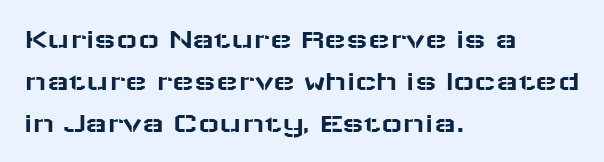
{"serif": "no", "italic": "no", "width": "wide", "stroke_contrast": "low", "x_height": "medium", "monospaced": "no", "underline": "no", "align": "left", "line_spacing": "normal", "line_spacing_ratio": 1.44, "letter_spacing": "normal", "letter_spacing_em": 0.0, "glyph_px": 29}
